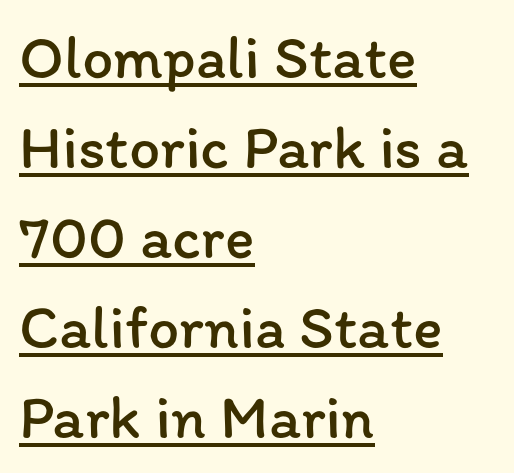
Q: Is the text bold? A: No.
Q: Is the text italic (slanted)? A: No, it is upright.
Q: Is the text underlined? A: Yes.
Q: How is the paragraph aligned? A: Left-aligned.
Q: Is the spacing between letters normal or unusually wide? A: Normal.
Q: Is the spacing between lines tight, normal or loose? A: Normal.
Q: Width (condensed, normal, or wide)? A: Normal.
Q: Stroke contrast? A: Low.
Q: x-height? A: Medium.
Q: Monospaced? A: No.
